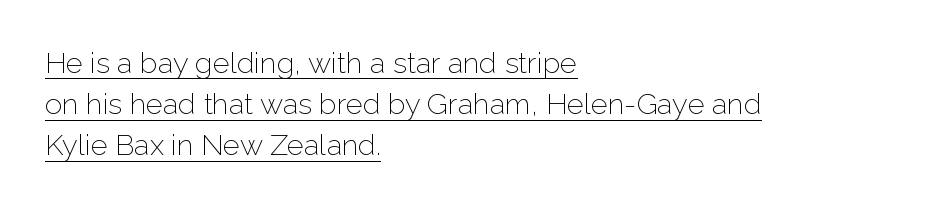
The image shows 29 px light sans-serif type, upright; set left-aligned, normal line spacing (1.42x), normal letter spacing, underlined; low stroke contrast and a medium x-height.
